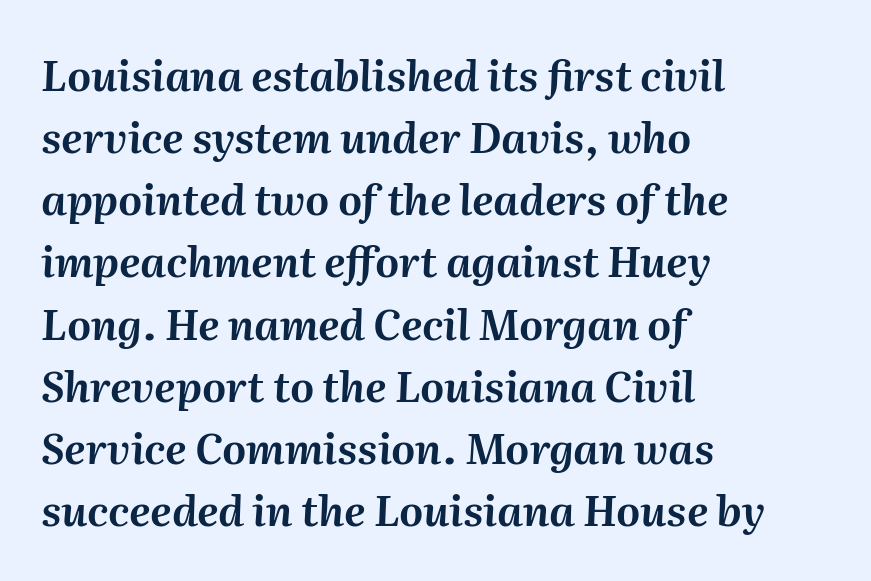
The image shows 42 px text type, italic (leaning right); set left-aligned, normal line spacing (1.48x), normal letter spacing, not underlined; medium stroke contrast and a medium x-height.
